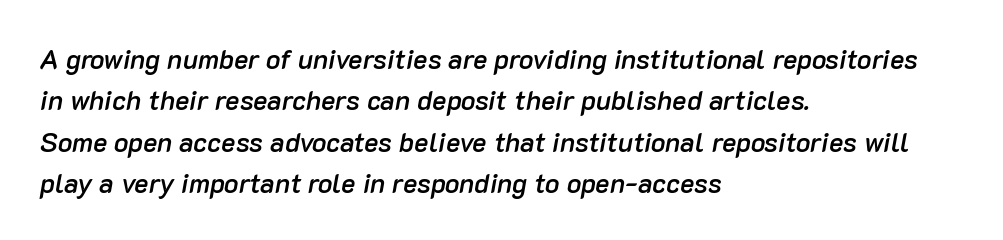
The image shows 27 px text type, italic (leaning right); set left-aligned, normal line spacing (1.53x), normal letter spacing, not underlined.
